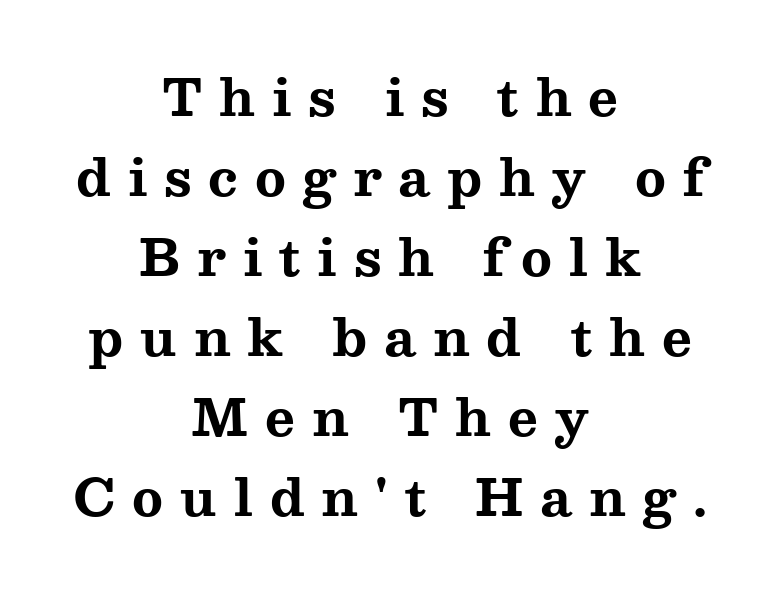
It's the straight-up-and-down kind of type. Line starts and ends both wander, symmetrically. Little horizontal feet cap the strokes, marking this as serif type. The space beneath each line is pristine and unruled. There is plenty of visible air inserted between adjacent glyphs. The rendering uses a moderate line-height, typical for paragraphs.
